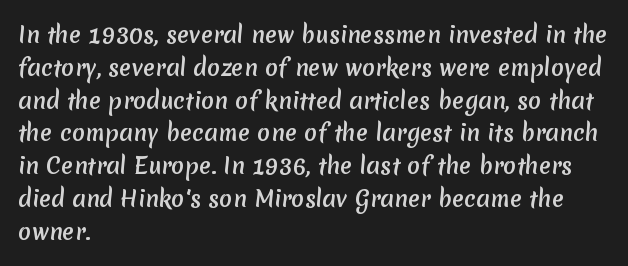
No word sits above an underline. The lines sit at an ordinary, default distance from one another. Is the letter spacing exaggerated? No — it looks like the ordinary default. Caption: multi-line text, flush left, ragged right.
